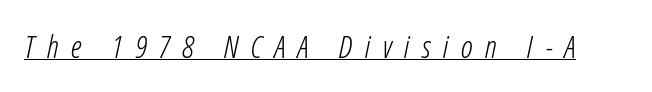
The image shows 31 px light, condensed type, italic (leaning right); set unusually wide letter spacing (+0.4 em), underlined; low stroke contrast and a medium x-height.
